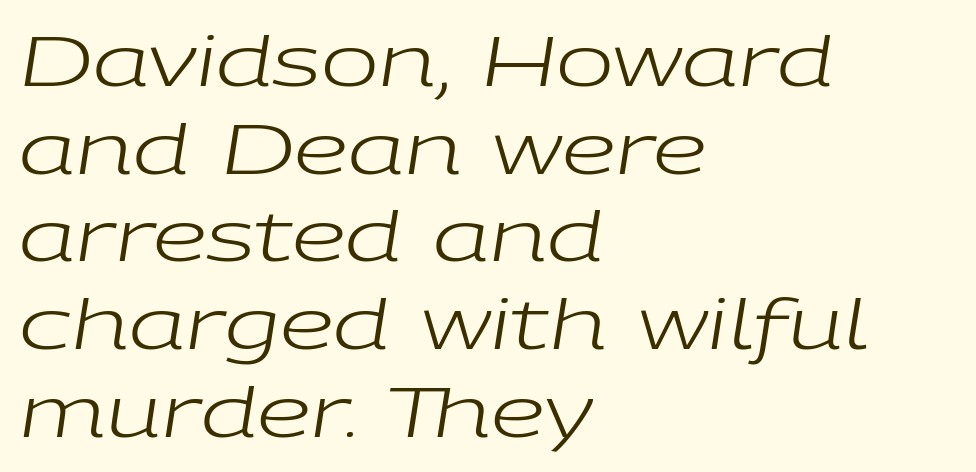
The image shows 69 px regular-weight, wide type, italic (leaning right); set left-aligned, normal line spacing (1.27x), normal letter spacing, not underlined; low stroke contrast and a medium x-height.
